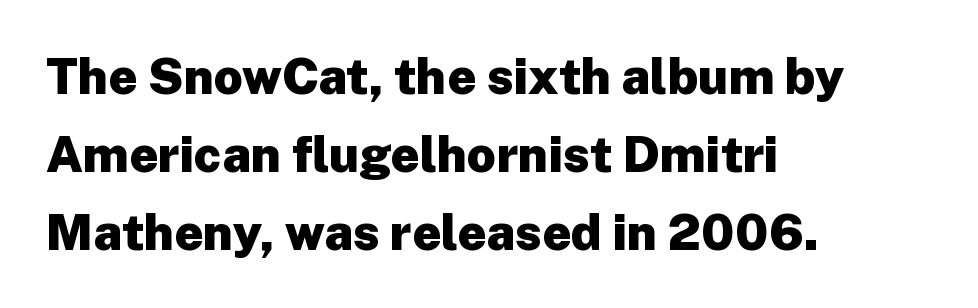
Do the characters align in a grid? No, the font is proportional. The designer went with a sans here, leaving each stem footless. The face used here has the dense, thick strokes of a bold. Leftover space on each line is placed entirely after the last word. The letters stand upright; this is a roman face.
